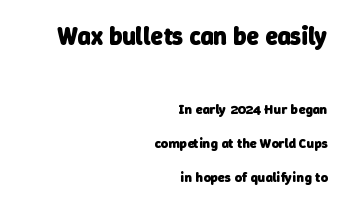
The initial chunk of copy outweighs the following chunk in type size. Students, observe: this is what heavily led, spacious text looks like. Strokes here are thick enough to call this a true bold. The specimen omits any rule beneath the text block's lines.
